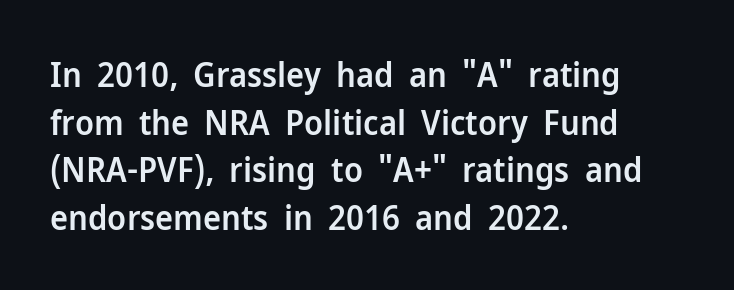
Q: Is the text bold? A: Semi-bold.
Q: Is the text italic (slanted)? A: No, it is upright.
Q: Is the typeface a serif or a sans-serif typeface? A: Sans-serif.
Q: Is the text underlined? A: No.
Q: How is the paragraph aligned? A: Left-aligned.
Q: Is the spacing between letters normal or unusually wide? A: Normal.
Q: Is the spacing between lines tight, normal or loose? A: Normal.
Q: Width (condensed, normal, or wide)? A: Normal.
Q: Stroke contrast? A: Low.
Q: x-height? A: Medium.
Q: Monospaced? A: No.
